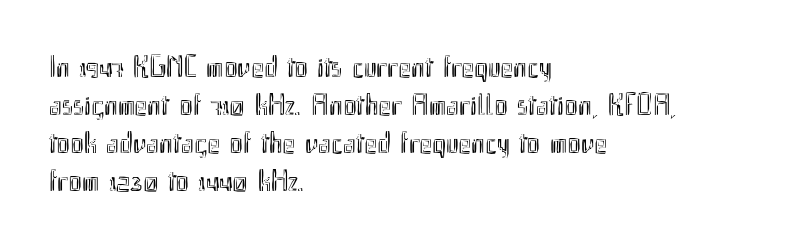
The image shows 31 px condensed type, upright; set left-aligned, line spacing 1.23x, normal letter spacing, not underlined; a small x-height.
